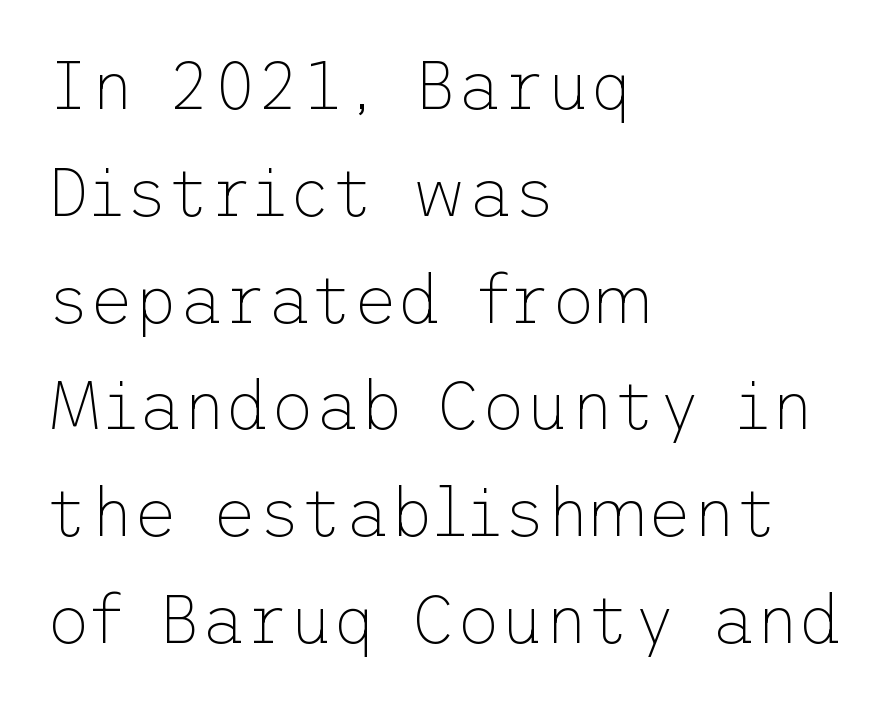
Q: Is the text bold? A: No.
Q: Is the text italic (slanted)? A: No, it is upright.
Q: Is the typeface a serif or a sans-serif typeface? A: Sans-serif.
Q: Is the text underlined? A: No.
Q: How is the paragraph aligned? A: Left-aligned.
Q: Is the spacing between letters normal or unusually wide? A: Normal.
Q: Is the spacing between lines tight, normal or loose? A: Normal.
Q: Width (condensed, normal, or wide)? A: Normal.
Q: Stroke contrast? A: Low.
Q: x-height? A: Medium.
